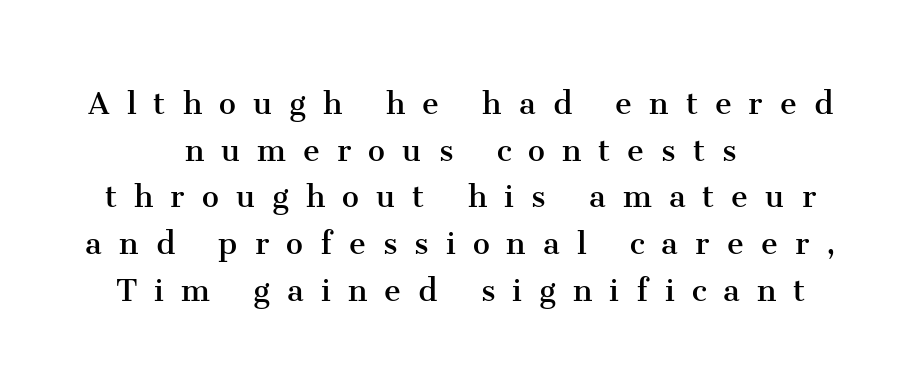
Q: Is the text bold? A: No.
Q: Is the text italic (slanted)? A: No, it is upright.
Q: Is the typeface a serif or a sans-serif typeface? A: Serif.
Q: Is the text underlined? A: No.
Q: How is the paragraph aligned? A: Centered.
Q: Is the spacing between letters normal or unusually wide? A: Unusually wide.
Q: Width (condensed, normal, or wide)? A: Normal.
Q: Stroke contrast? A: Medium.
Q: x-height? A: Medium.
Q: Monospaced? A: No.
